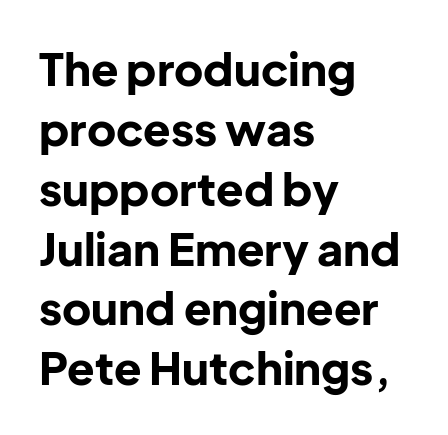
Q: Is the text bold? A: Yes.
Q: Is the text italic (slanted)? A: No, it is upright.
Q: Is the typeface a serif or a sans-serif typeface? A: Sans-serif.
Q: Is the text underlined? A: No.
Q: How is the paragraph aligned? A: Left-aligned.
Q: Is the spacing between letters normal or unusually wide? A: Normal.
Q: Is the spacing between lines tight, normal or loose? A: Normal.
Q: Width (condensed, normal, or wide)? A: Normal.
Q: Stroke contrast? A: Low.
Q: x-height? A: Medium.
Q: Monospaced? A: No.
